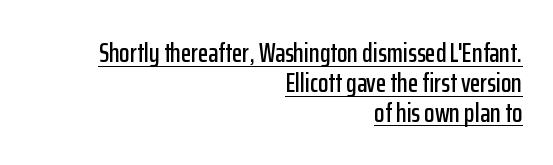
This rendering leaves character spacing at its baseline value. Underlined type. The passage is arranged like a letterhead date or caption credit — flush right. How would I describe the line gaps? Narrow and economical.
